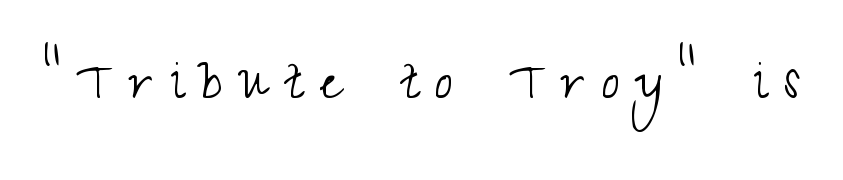
The image shows 64 px light, condensed sans-serif type, upright; set unusually wide letter spacing (+0.26 em), not underlined; medium stroke contrast and a small x-height.
